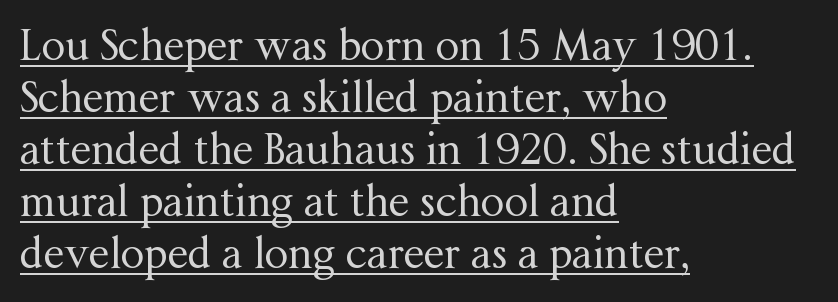
The image shows 42 px regular-weight serif type, upright; set left-aligned, line spacing 1.24x, normal letter spacing, underlined; medium stroke contrast and a medium x-height.
